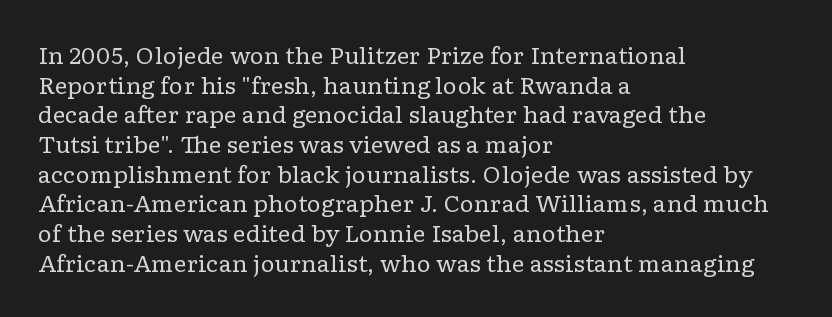
The image shows 22 px text type, upright; set left-aligned, normal line spacing (1.35x), normal letter spacing, not underlined.
